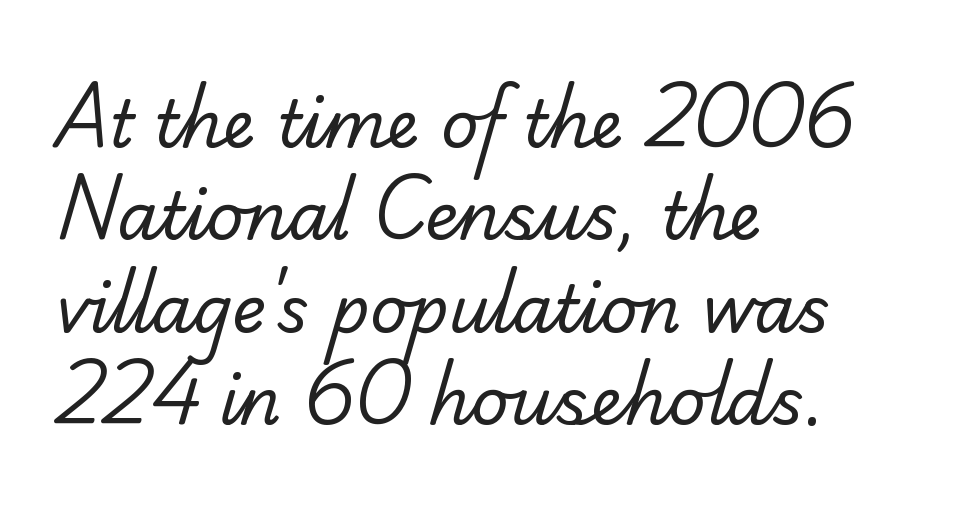
Q: Is the text bold? A: No.
Q: Is the typeface a serif or a sans-serif typeface? A: Serif.
Q: Is the text underlined? A: No.
Q: How is the paragraph aligned? A: Left-aligned.
Q: Is the spacing between letters normal or unusually wide? A: Normal.
Q: Is the spacing between lines tight, normal or loose? A: Normal.
Q: Width (condensed, normal, or wide)? A: Normal.
Q: Stroke contrast? A: Low.
Q: x-height? A: Small.
Q: Monospaced? A: No.
